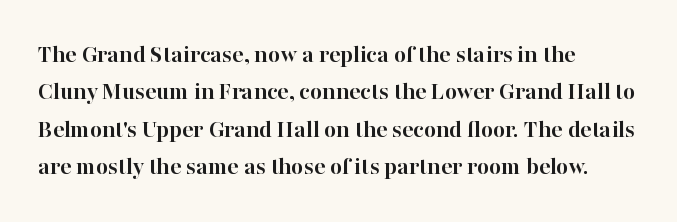
{"italic": "no", "bold": "yes", "underline": "no", "align": "left", "line_spacing": "normal", "line_spacing_ratio": 1.44, "letter_spacing": "normal", "letter_spacing_em": 0.0, "glyph_px": 26}
